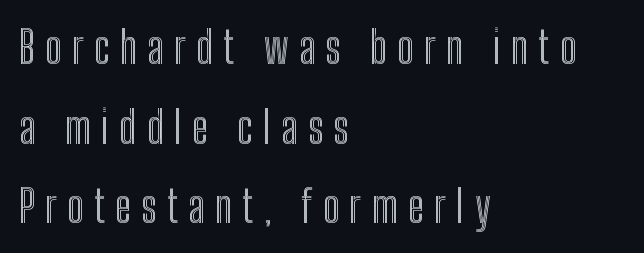
{"italic": "no", "width": "condensed", "x_height": "medium", "monospaced": "no", "underline": "no", "align": "left", "line_spacing_ratio": 1.77, "letter_spacing": "wide", "letter_spacing_em": 0.22, "glyph_px": 45}
